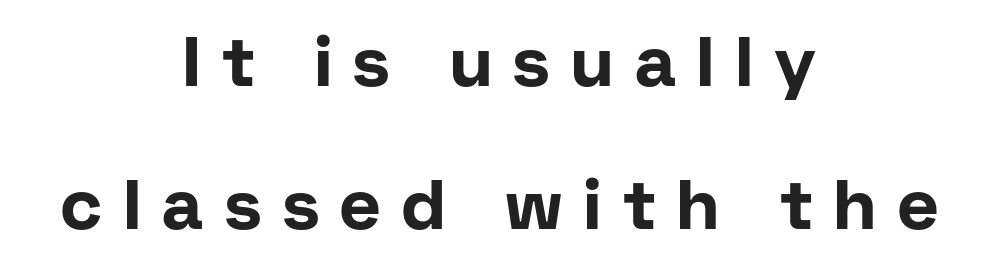
The image shows 70 px bold sans-serif type, upright; set centered, loose line spacing (2.05x), unusually wide letter spacing (+0.31 em), not underlined; low stroke contrast and a medium x-height.
